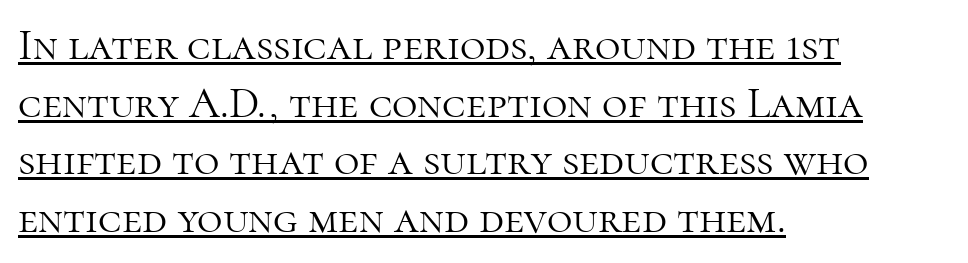
The image shows 44 px light serif type, upright; set left-aligned, normal line spacing (1.31x), normal letter spacing, underlined; high stroke contrast and a medium x-height.
